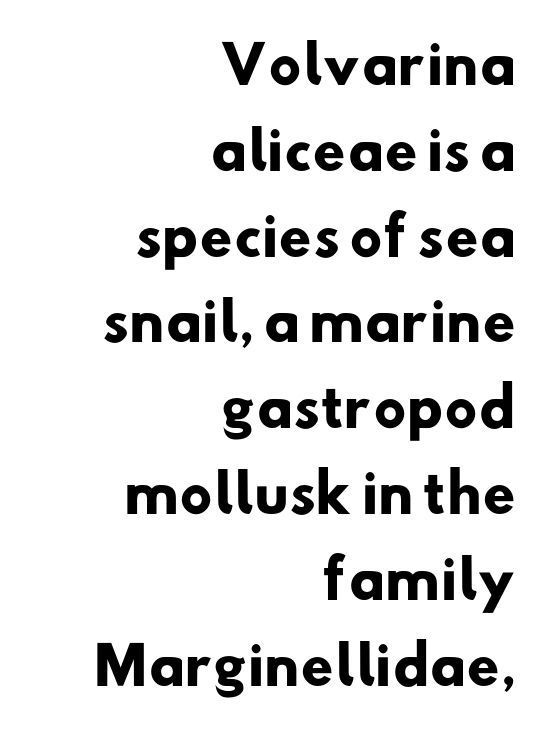
{"serif": "no", "bold": "yes", "weight": "heavy", "width": "normal", "stroke_contrast": "low", "x_height": "small", "monospaced": "no", "underline": "no", "align": "right", "line_spacing": "normal", "line_spacing_ratio": 1.65, "letter_spacing": "normal", "letter_spacing_em": 0.0, "glyph_px": 52}
